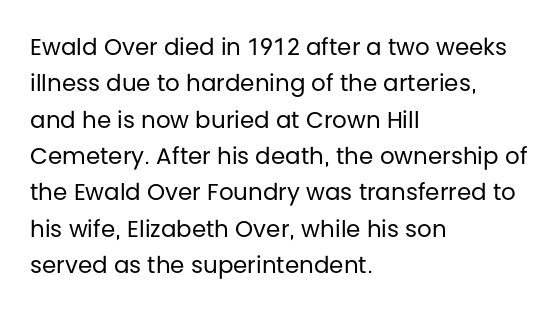
Compared with typical paragraphs, the rows here are spaced about the same. The letterforms sit at book weight or below. Ascenders rise straight up at ninety degrees. The lines are quadded left. Check the space under the baseline: it is left empty. Tracking value appears to be zero — textbook default spacing.
